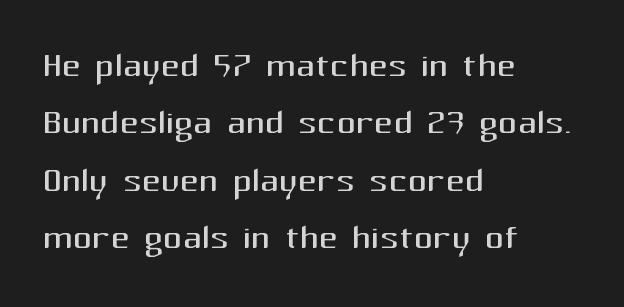
{"serif": "no", "italic": "no", "bold": "no", "weight": "regular", "width": "normal", "stroke_contrast": "medium", "x_height": "medium", "monospaced": "no", "underline": "no", "align": "left", "line_spacing_ratio": 1.22, "letter_spacing": "normal", "letter_spacing_em": 0.0, "glyph_px": 47}
